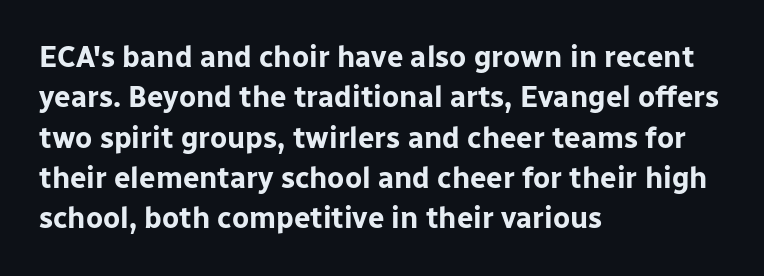
A typesetter would mark this as roman, not italic. Heavy, bold letterforms. The passage shown has conventional tracking throughout. No feet cap the strokes, marking this as sans-serif type.
